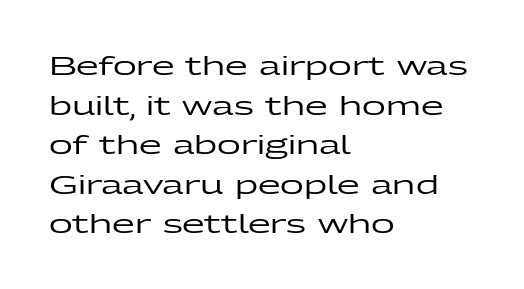
Q: Is the text italic (slanted)? A: No, it is upright.
Q: Is the text underlined? A: No.
Q: How is the paragraph aligned? A: Left-aligned.
Q: Is the spacing between letters normal or unusually wide? A: Normal.
Q: Is the spacing between lines tight, normal or loose? A: Normal.
